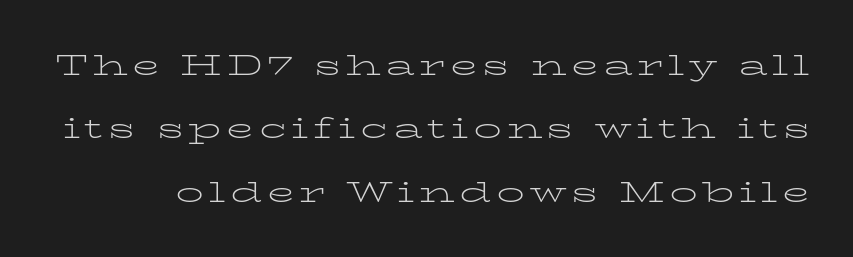
A clean baseline with only descenders dipping below it. Unlike italic type, these characters show no tilt at all. Is the type heavy? It reads as light-to-regular instead. Students, observe: this is what heavily led, spacious text looks like. A typesetter would label this face a serif.
